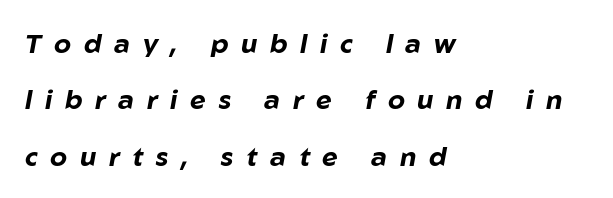
The image shows 27 px bold type, italic (leaning right); set left-aligned, loose line spacing (2.09x), unusually wide letter spacing (+0.47 em), not underlined.
